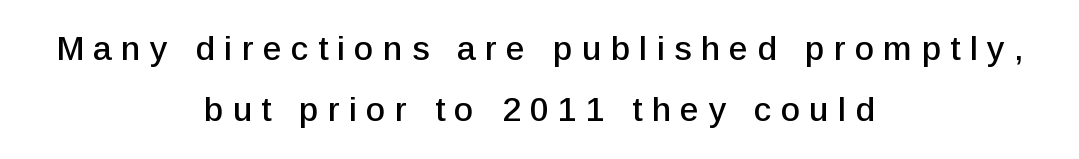
Q: Is the text italic (slanted)? A: No, it is upright.
Q: Is the typeface a serif or a sans-serif typeface? A: Sans-serif.
Q: Is the text underlined? A: No.
Q: How is the paragraph aligned? A: Centered.
Q: Is the spacing between letters normal or unusually wide? A: Unusually wide.
Q: Width (condensed, normal, or wide)? A: Normal.
Q: Stroke contrast? A: Low.
Q: x-height? A: Medium.
Q: Monospaced? A: No.
